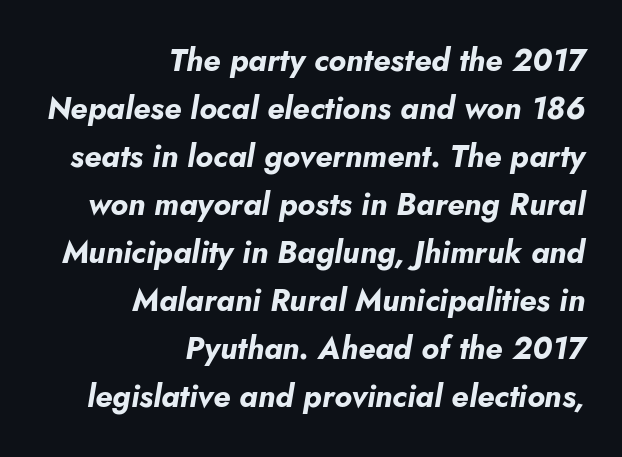
Q: Is the text bold? A: Yes.
Q: Is the text italic (slanted)? A: Yes, it leans right by about 5 degrees.
Q: Is the text underlined? A: No.
Q: How is the paragraph aligned? A: Right-aligned.
Q: Is the spacing between letters normal or unusually wide? A: Normal.
Q: Is the spacing between lines tight, normal or loose? A: Normal.
Q: Width (condensed, normal, or wide)? A: Normal.
Q: Stroke contrast? A: Low.
Q: x-height? A: Small.
Q: Monospaced? A: No.
